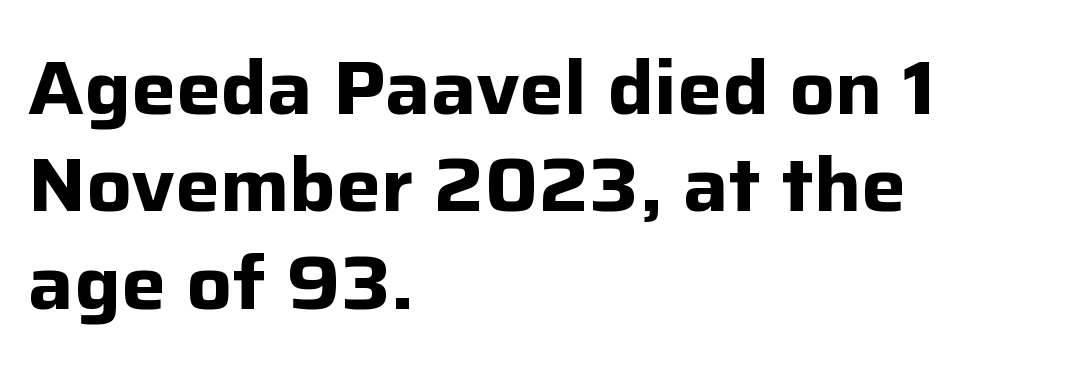
Q: Is the text bold? A: Yes.
Q: Is the text italic (slanted)? A: No, it is upright.
Q: Is the typeface a serif or a sans-serif typeface? A: Sans-serif.
Q: Is the text underlined? A: No.
Q: How is the paragraph aligned? A: Left-aligned.
Q: Is the spacing between letters normal or unusually wide? A: Normal.
Q: Is the spacing between lines tight, normal or loose? A: Normal.
Q: Width (condensed, normal, or wide)? A: Normal.
Q: Stroke contrast? A: Low.
Q: x-height? A: Medium.
Q: Monospaced? A: No.
